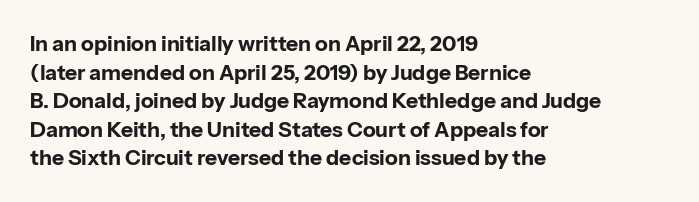
{"italic": "no", "bold": "yes", "underline": "no", "align": "left", "line_spacing": "normal", "line_spacing_ratio": 1.36, "letter_spacing": "normal", "letter_spacing_em": 0.0, "glyph_px": 21}
